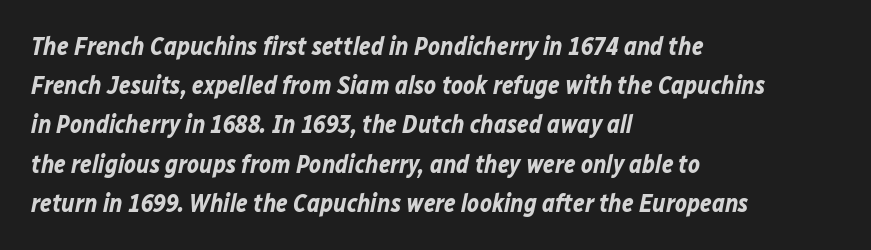
An italicized treatment has been applied to the whole sample. Typographic density is high because the face is bold. Is the letter spacing exaggerated? No — it looks like the ordinary default. Rows of type keep a routine distance in the vertical direction. Casual observation: everything's shoved over to the left. Check under the words: just untouched page.
